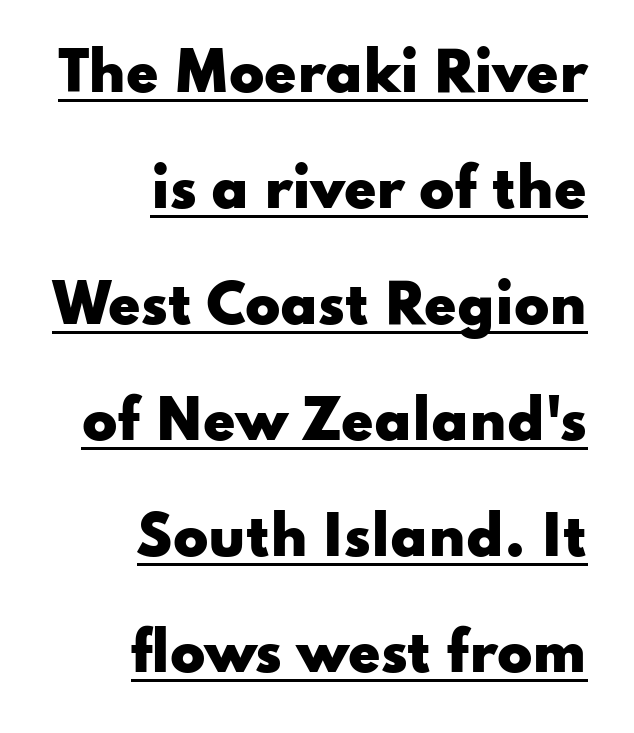
Caption: multi-line text, flush right, ragged left. Character widths vary here, with narrow letters taking less room than wide ones. This sample uses a sans-serif face. The rendering uses a bold face; every stroke is thick and dark.
